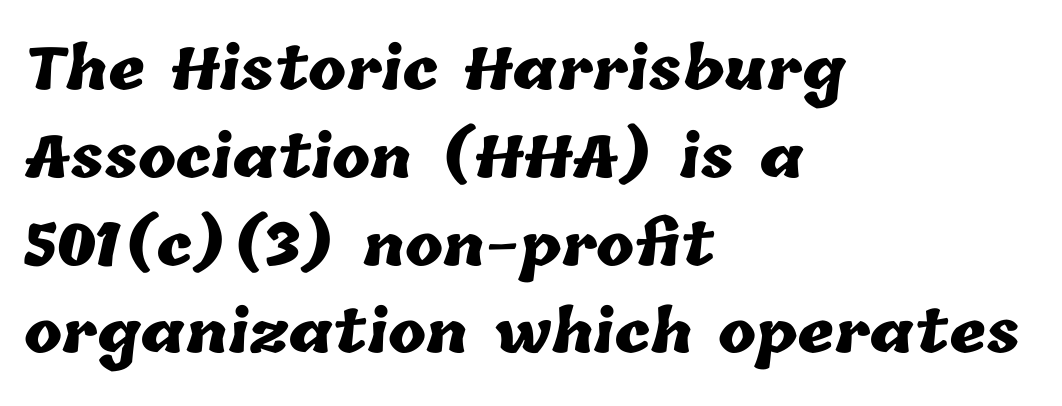
The passage shown is emphatically bold. If you drew a ruler down the left edge, every line would touch it. Tracking here is standard; glyphs follow each other at the usual distance. Honestly, there is no underline to notice here at all.
